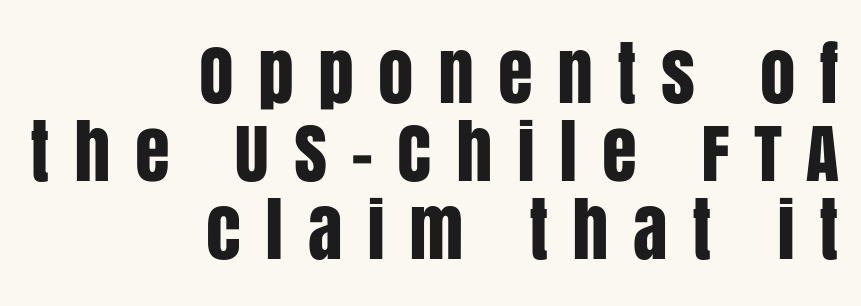
The type sits square on the baseline with zero lean. Think of a printed novel: that variable character pitch is what you see here. The vertical gap from one line to the next is small. The paragraph has a hard right edge and a soft left edge.
